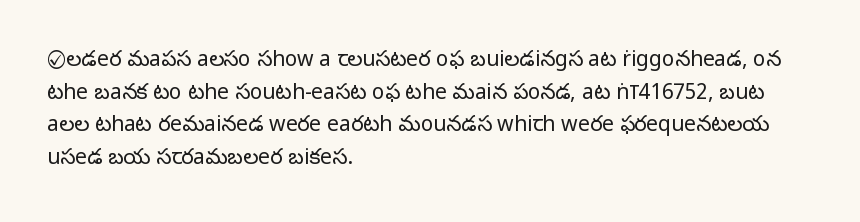
The image shows 21 px text type, upright; set left-aligned, normal line spacing (1.55x), normal letter spacing, not underlined.
